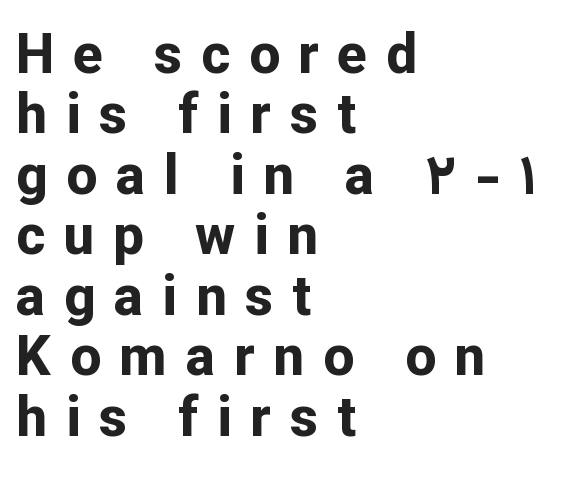
{"serif": "no", "italic": "no", "bold": "yes", "weight": "bold", "width": "normal", "stroke_contrast": "low", "x_height": "medium", "monospaced": "no", "underline": "no", "align": "left", "line_spacing": "tight", "line_spacing_ratio": 1.1, "letter_spacing": "wide", "letter_spacing_em": 0.34, "glyph_px": 55}
